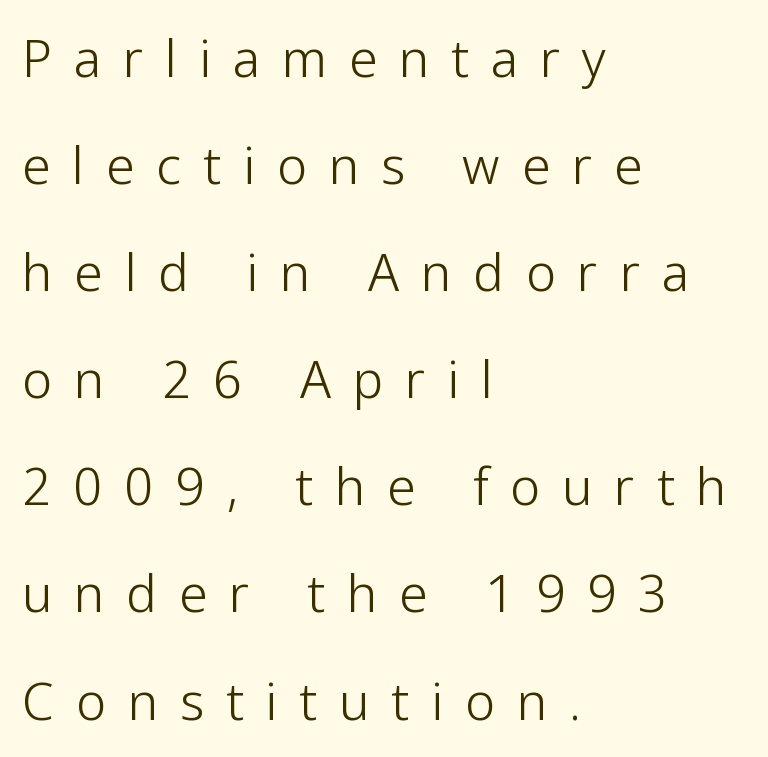
The image shows 51 px light sans-serif type, upright; set left-aligned, loose line spacing (2.1x), unusually wide letter spacing (+0.43 em), not underlined; low stroke contrast and a medium x-height.
